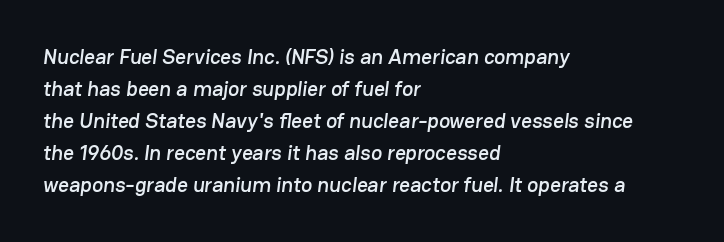
The image shows 21 px text type; set left-aligned, normal line spacing (1.52x), normal letter spacing, not underlined.
